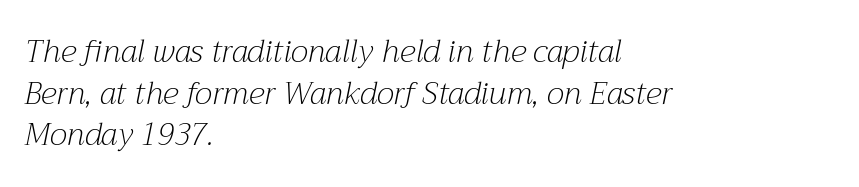
These lines keep a tight, regular rhythm from letter to letter. A bare baseline throughout the passage. One-word summary of the alignment: left. Heaviness? Minimal to ordinary, like unemphasized prose. A typesetter would call this leading conventional body-copy spacing.
